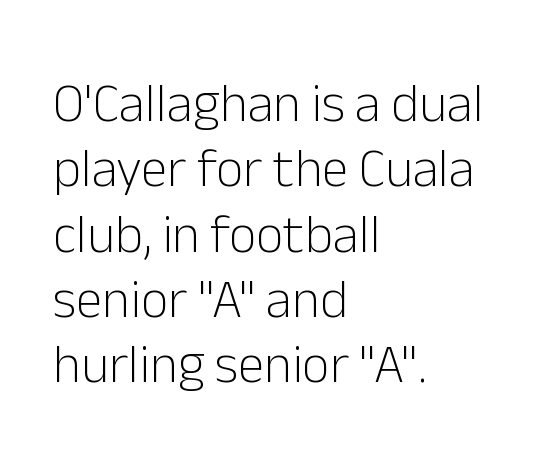
The image shows 54 px light sans-serif type, upright; set left-aligned, line spacing 1.21x, normal letter spacing, not underlined; low stroke contrast and a medium x-height.
